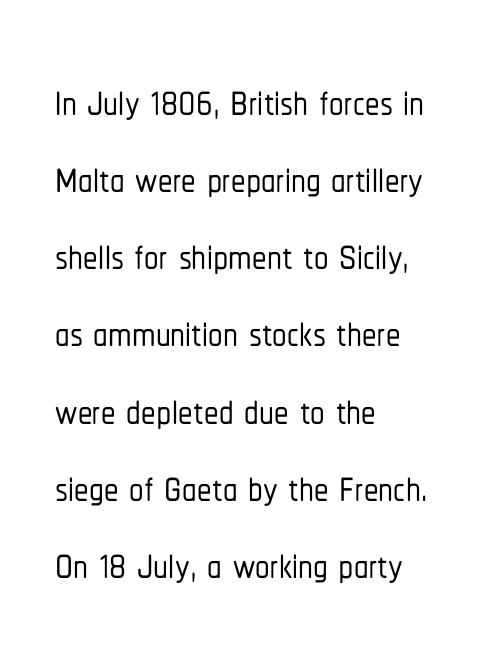
Q: Is the text italic (slanted)? A: No, it is upright.
Q: Is the typeface a serif or a sans-serif typeface? A: Sans-serif.
Q: Is the text underlined? A: No.
Q: How is the paragraph aligned? A: Left-aligned.
Q: Is the spacing between letters normal or unusually wide? A: Normal.
Q: Is the spacing between lines tight, normal or loose? A: Normal.
Q: Width (condensed, normal, or wide)? A: Condensed.
Q: Stroke contrast? A: Low.
Q: x-height? A: Medium.
Q: Monospaced? A: No.
